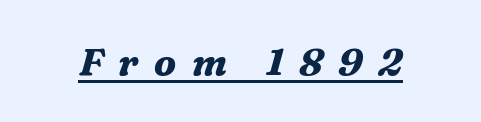
The image shows 38 px bold serif type, italic (leaning right); set unusually wide letter spacing (+0.41 em), underlined; medium stroke contrast and a medium x-height.
